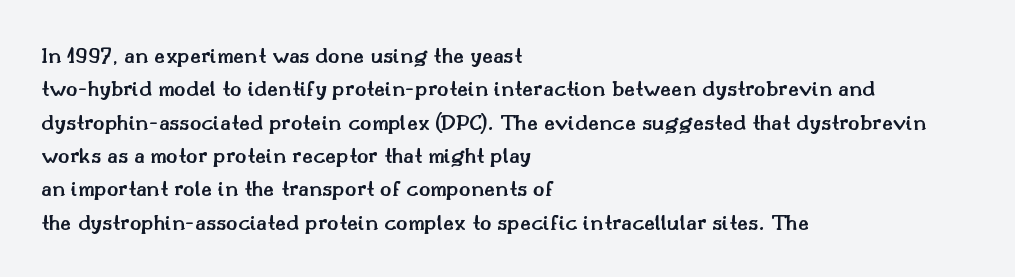
The image shows 24 px text type, upright; set left-aligned, normal line spacing (1.39x), normal letter spacing, not underlined.
